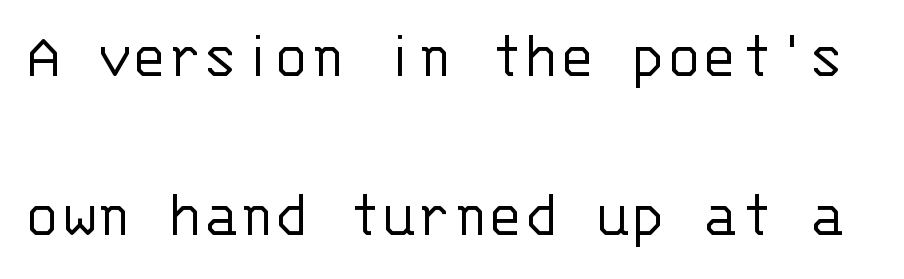
Spacing verdict: monospaced, one width for all characters. Nothing unusual about the tracking: characters are spaced as the font intends. The characters display no serif detailing; their extremities are plain. These glyphs show unthickened strokes, regular width or finer.
